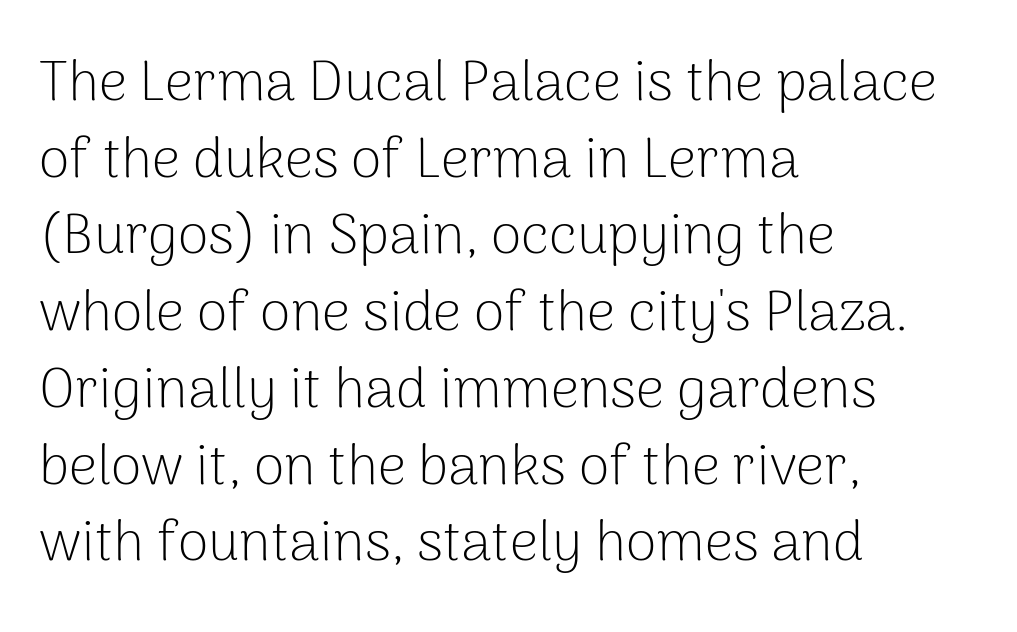
The image shows 56 px light sans-serif type, upright; set left-aligned, normal line spacing (1.37x), normal letter spacing, not underlined; low stroke contrast and a medium x-height.
